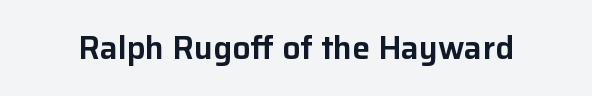
{"serif": "no", "italic": "no", "width": "normal", "stroke_contrast": "low", "x_height": "medium", "monospaced": "no", "underline": "no", "letter_spacing": "normal", "letter_spacing_em": 0.0, "glyph_px": 32}
